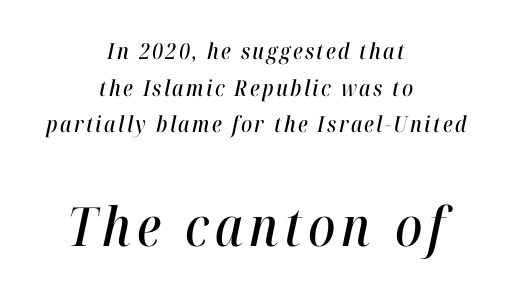
The image shows 54 px condensed type, italic (leaning right); set centered, normal line spacing (1.66x), not underlined; the second (bottom) block is 2.45x larger; high stroke contrast and a medium x-height.
